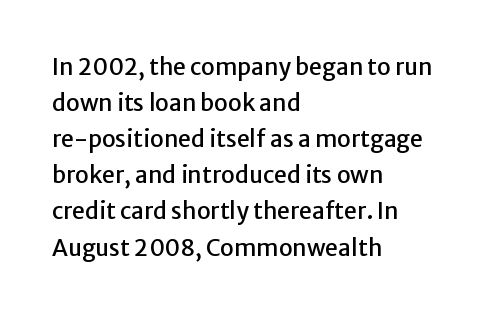
{"italic": "no", "underline": "no", "align": "left", "line_spacing": "normal", "line_spacing_ratio": 1.57, "letter_spacing": "normal", "letter_spacing_em": 0.0, "glyph_px": 23}
